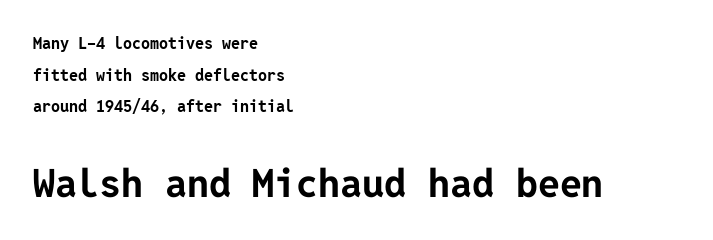
The image shows 39 px bold sans-serif type, upright; set left-aligned, loose line spacing (1.97x), normal letter spacing, not underlined; the second (bottom) block is 2.44x larger; low stroke contrast and a medium x-height.
